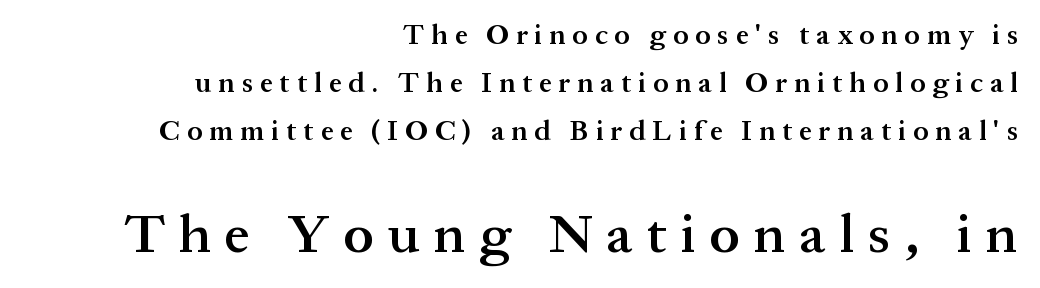
The image shows 55 px semibold serif type, upright; set right-aligned, line spacing 1.71x, unusually wide letter spacing (+0.25 em), not underlined; the second (bottom) block is 1.96x larger; medium stroke contrast and a medium x-height.
